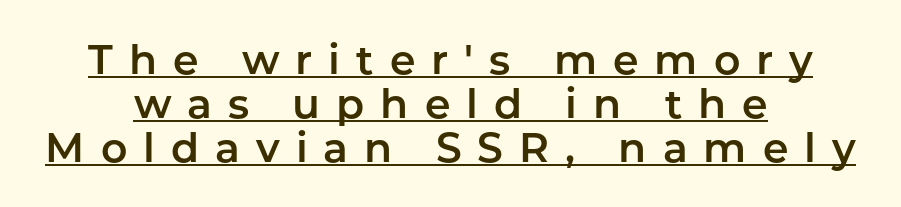
The image shows 41 px sans-serif type, upright; set centered, tight line spacing (1.07x), unusually wide letter spacing (+0.39 em), underlined; low stroke contrast and a medium x-height.
